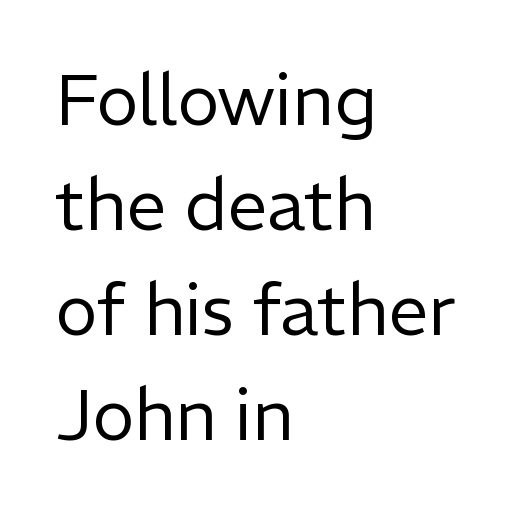
The lines sit at an ordinary, default distance from one another. Spacing verdict: proportional, widths tailored to each character. Posture: upright roman. Descenders are the only things crossing below the line. Layout note: lines flush left.
